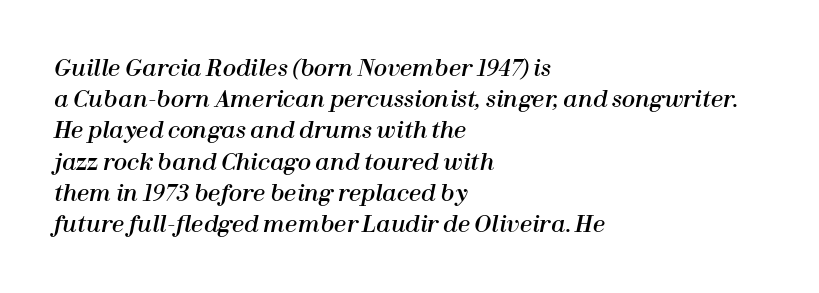
{"italic": "yes", "lean": "right", "slant_degrees": 12, "underline": "no", "align": "left", "line_spacing": "normal", "line_spacing_ratio": 1.42, "letter_spacing": "normal", "letter_spacing_em": 0.0, "glyph_px": 22}
